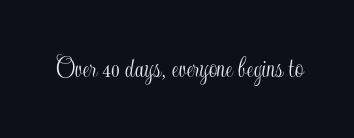
Anything drawn beneath the words? Only blank space. This sample has the flowing, uneven cadence of proportional lettering. Between one letter and the next there's only the usual sliver of space.
